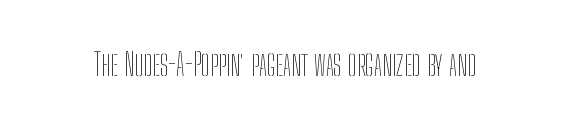
The image shows 32 px thin, condensed type, upright; set normal letter spacing, not underlined; low stroke contrast and a medium x-height.
